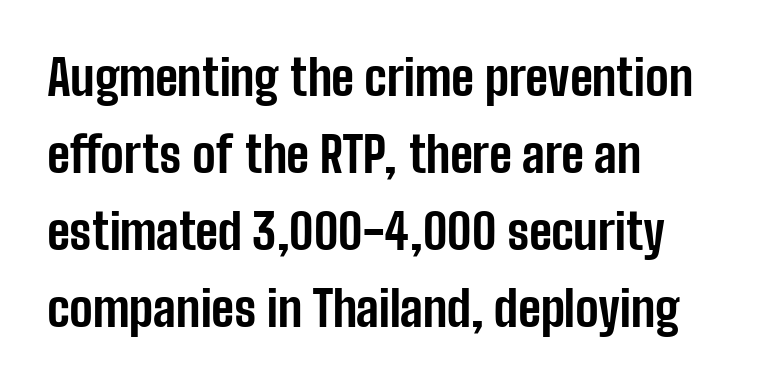
{"serif": "no", "italic": "no", "bold": "yes", "weight": "bold", "width": "condensed", "stroke_contrast": "low", "x_height": "medium", "monospaced": "no", "underline": "no", "align": "left", "line_spacing": "normal", "line_spacing_ratio": 1.57, "letter_spacing": "normal", "letter_spacing_em": 0.0, "glyph_px": 49}
